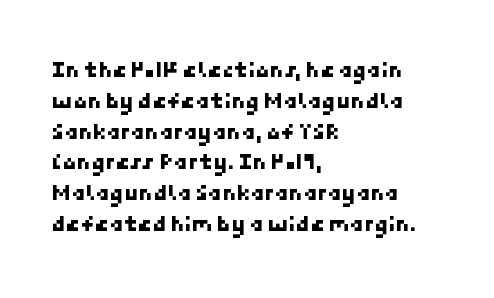
Q: Is the text underlined? A: No.
Q: How is the paragraph aligned? A: Left-aligned.
Q: Is the spacing between letters normal or unusually wide? A: Normal.
Q: Is the spacing between lines tight, normal or loose? A: Normal.
